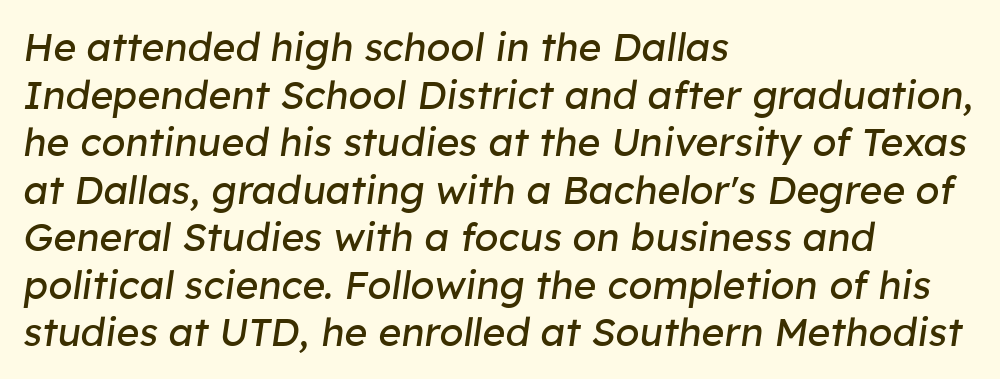
Q: Is the text bold? A: No.
Q: Is the text italic (slanted)? A: Yes, it leans right by about 8 degrees.
Q: Is the text underlined? A: No.
Q: How is the paragraph aligned? A: Left-aligned.
Q: Is the spacing between letters normal or unusually wide? A: Normal.
Q: Width (condensed, normal, or wide)? A: Normal.
Q: Stroke contrast? A: Low.
Q: x-height? A: Medium.
Q: Monospaced? A: No.
